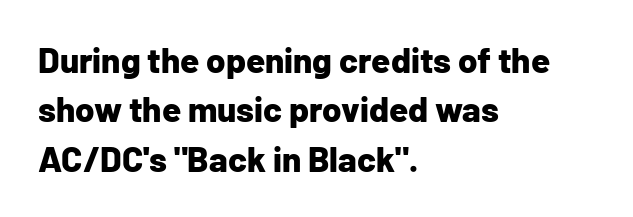
{"serif": "no", "italic": "no", "bold": "yes", "weight": "bold", "width": "normal", "stroke_contrast": "low", "x_height": "medium", "monospaced": "no", "underline": "no", "align": "left", "line_spacing": "normal", "line_spacing_ratio": 1.41, "letter_spacing": "normal", "letter_spacing_em": 0.0, "glyph_px": 35}
